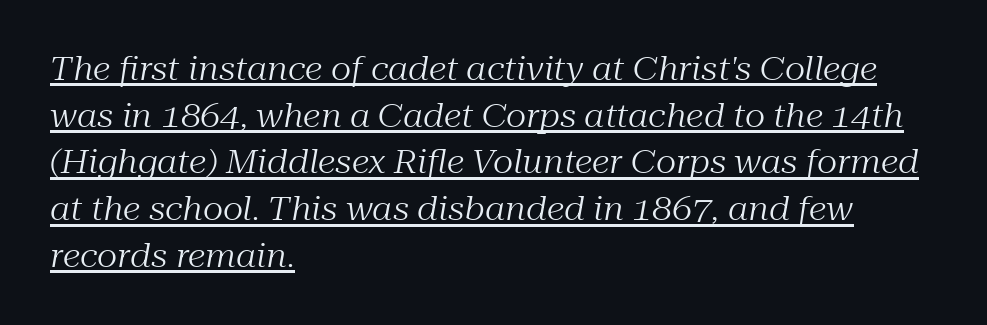
{"serif": "yes", "italic": "yes", "lean": "right", "slant_degrees": 10, "bold": "no", "weight": "regular", "width": "normal", "stroke_contrast": "medium", "x_height": "medium", "monospaced": "no", "underline": "yes", "align": "left", "line_spacing": "normal", "line_spacing_ratio": 1.46, "letter_spacing": "normal", "letter_spacing_em": 0.0, "glyph_px": 32}
